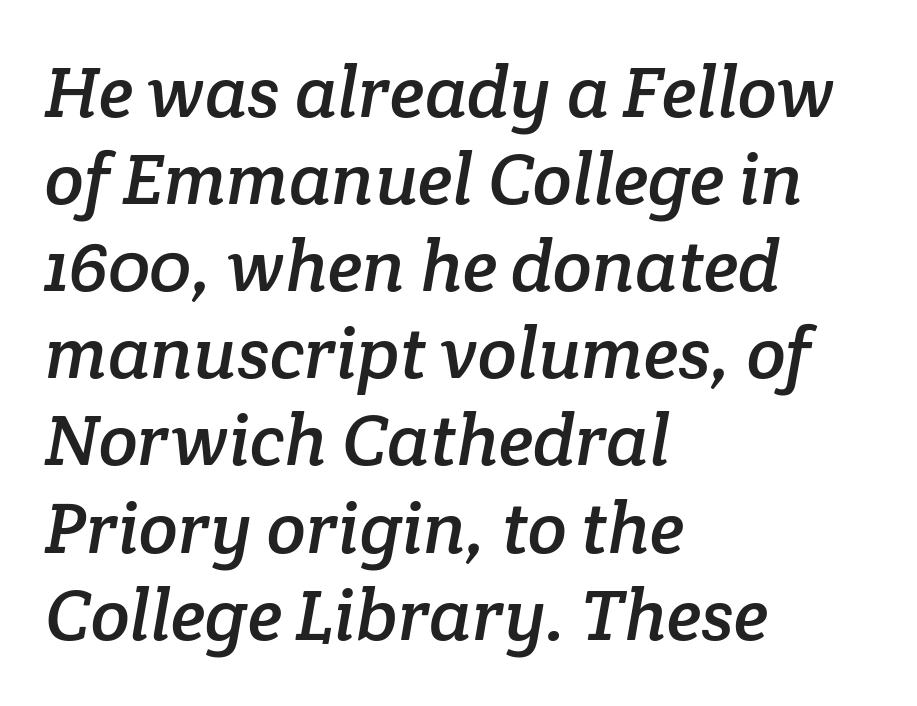
{"serif": "yes", "width": "normal", "stroke_contrast": "low", "x_height": "medium", "monospaced": "no", "underline": "no", "align": "left", "line_spacing_ratio": 1.21, "letter_spacing": "normal", "letter_spacing_em": 0.0, "glyph_px": 72}
